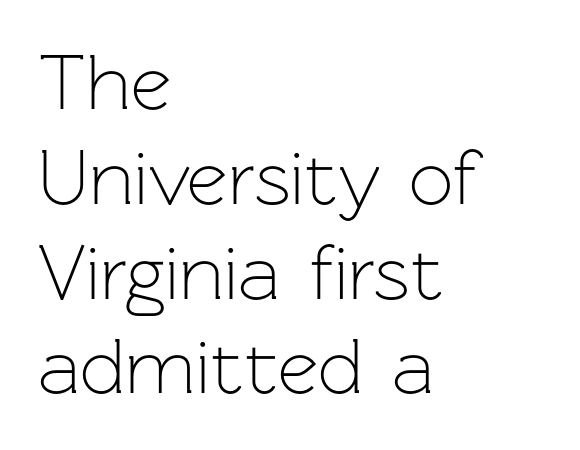
{"serif": "no", "italic": "no", "bold": "no", "weight": "light", "width": "normal", "stroke_contrast": "low", "x_height": "medium", "monospaced": "no", "underline": "no", "align": "left", "line_spacing_ratio": 1.2, "letter_spacing": "normal", "letter_spacing_em": 0.0, "glyph_px": 79}
